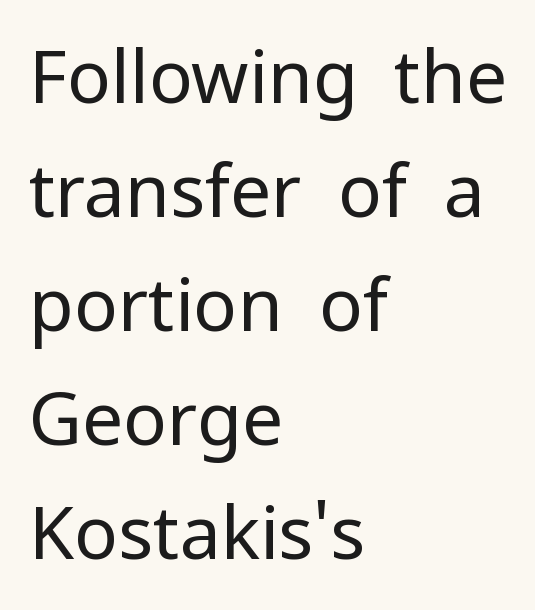
{"serif": "no", "italic": "no", "bold": "no", "weight": "regular", "width": "normal", "stroke_contrast": "low", "x_height": "medium", "monospaced": "no", "underline": "no", "align": "left", "line_spacing": "normal", "line_spacing_ratio": 1.56, "letter_spacing": "normal", "letter_spacing_em": 0.0, "glyph_px": 73}
